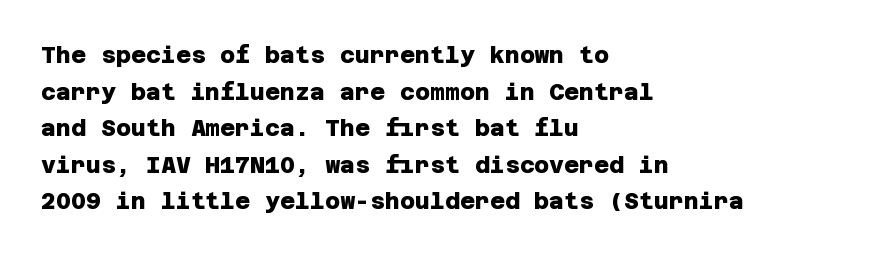
The image shows 23 px bold type; set left-aligned, normal line spacing (1.59x), normal letter spacing, not underlined.
